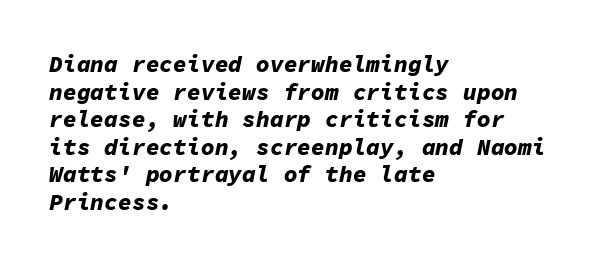
It's the slanting kind of type. The area under the type is left untouched. A dark, heavy texture on the line: the type is bold. The horizontal fit of the characters is conventional and even.
